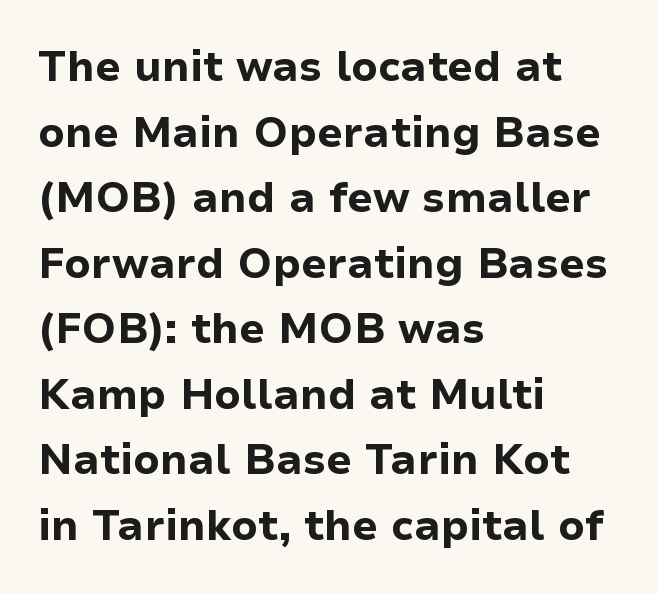
Q: Is the text bold? A: Yes.
Q: Is the text italic (slanted)? A: No, it is upright.
Q: Is the typeface a serif or a sans-serif typeface? A: Sans-serif.
Q: Is the text underlined? A: No.
Q: How is the paragraph aligned? A: Left-aligned.
Q: Is the spacing between letters normal or unusually wide? A: Normal.
Q: Is the spacing between lines tight, normal or loose? A: Normal.
Q: Width (condensed, normal, or wide)? A: Normal.
Q: Stroke contrast? A: Low.
Q: x-height? A: Medium.
Q: Monospaced? A: No.
